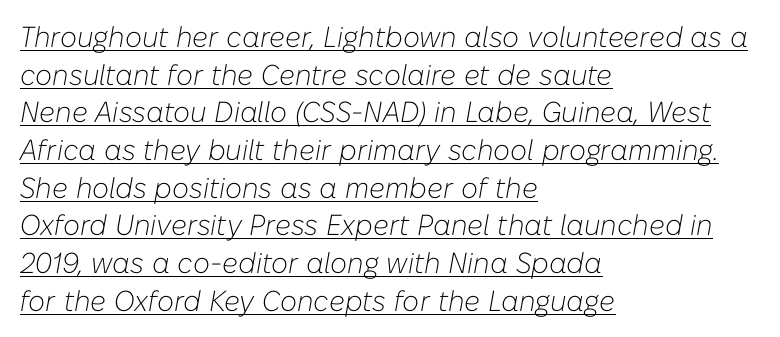
Q: Is the text bold? A: No.
Q: Is the text italic (slanted)? A: Yes, it leans right by about 10 degrees.
Q: Is the text underlined? A: Yes.
Q: How is the paragraph aligned? A: Left-aligned.
Q: Is the spacing between letters normal or unusually wide? A: Normal.
Q: Is the spacing between lines tight, normal or loose? A: Normal.
Q: Width (condensed, normal, or wide)? A: Normal.
Q: Stroke contrast? A: Low.
Q: x-height? A: Medium.
Q: Monospaced? A: No.
